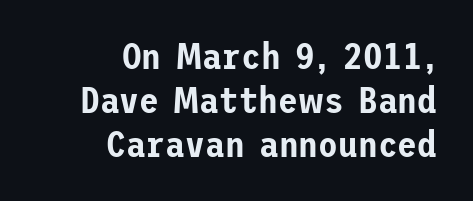
The image shows 36 px sans-serif type, upright; set right-aligned, line spacing 1.22x, normal letter spacing, not underlined; low stroke contrast and a medium x-height.
